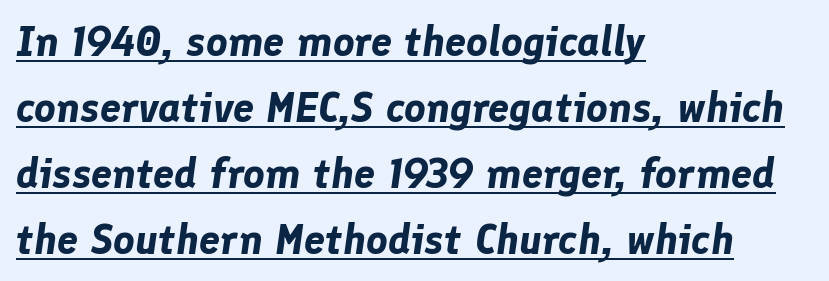
The image shows 42 px bold type, italic (leaning right); set left-aligned, normal line spacing (1.57x), normal letter spacing, underlined; low stroke contrast and a medium x-height.
